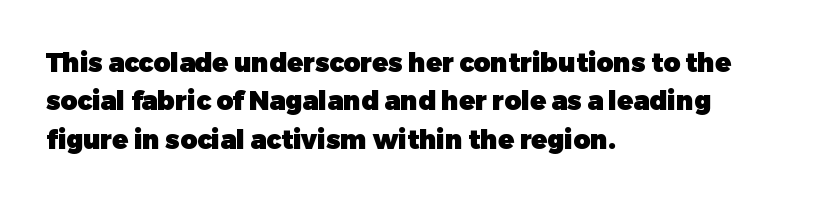
A typesetter would mark this as roman, not italic. Rule under the text: the space is simply empty. Layout note: lines flush left. The designer left line spacing at the default. What weight is shown? A full bold with thick strokes. This sample uses plain, unmodified letter spacing.
